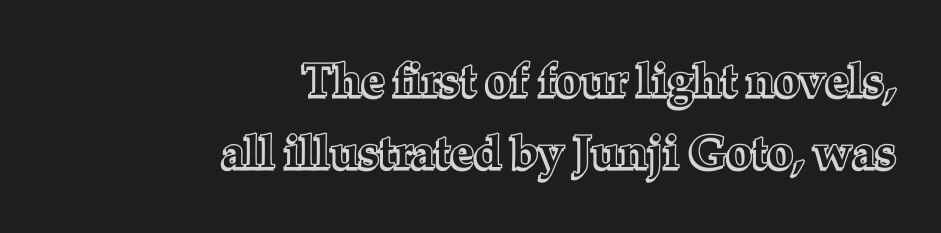
The passage shown is typed in a proportional face where columns would drift. The compositor pushed each line to the right boundary. Descender tails drop into unmarked territory. A normal amount of white space separates one row of letters from the next. Posture: straight, roman, zero tilt. There is no visible air inserted between adjacent glyphs.
